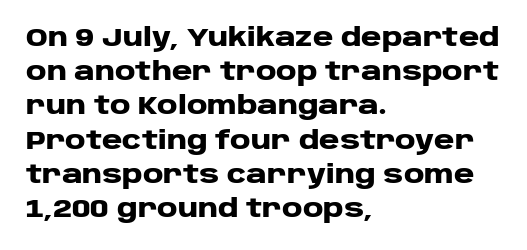
The lines in this sample share a left origin and differ only in where they stop. Summary of vertical rhythm: regular, with standard interline spacing. Italic: no, the glyphs are upright roman. The letterforms sit shoulder to shoulder at normal distance. Set as a true bold cut, around the 700 mark. The baseline area is clear.
